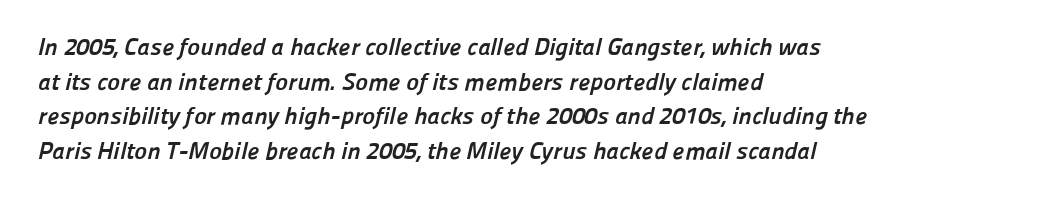
{"bold": "yes", "underline": "no", "align": "left", "line_spacing": "normal", "line_spacing_ratio": 1.44, "letter_spacing": "normal", "letter_spacing_em": 0.0, "glyph_px": 24}
